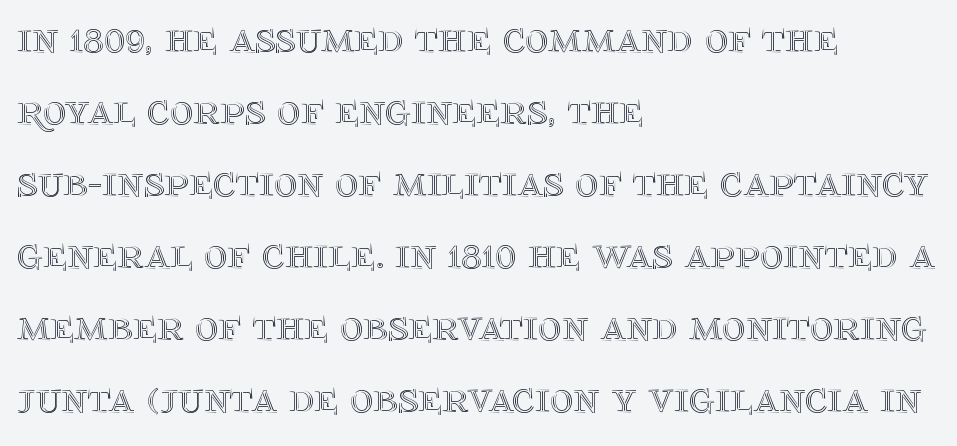
The image shows 45 px text type, upright; set left-aligned, normal line spacing (1.6x), normal letter spacing, not underlined; a large x-height.
